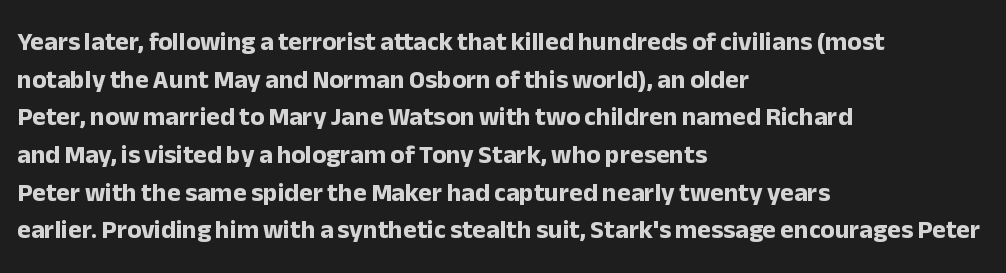
On the weight axis this lands at bold, roughly 700. Words float on clear page, feet unadorned. Interline gaps are of average width in this sample. The rendering keeps characters at their native spacing. In terms of posture, this sample is upright.
